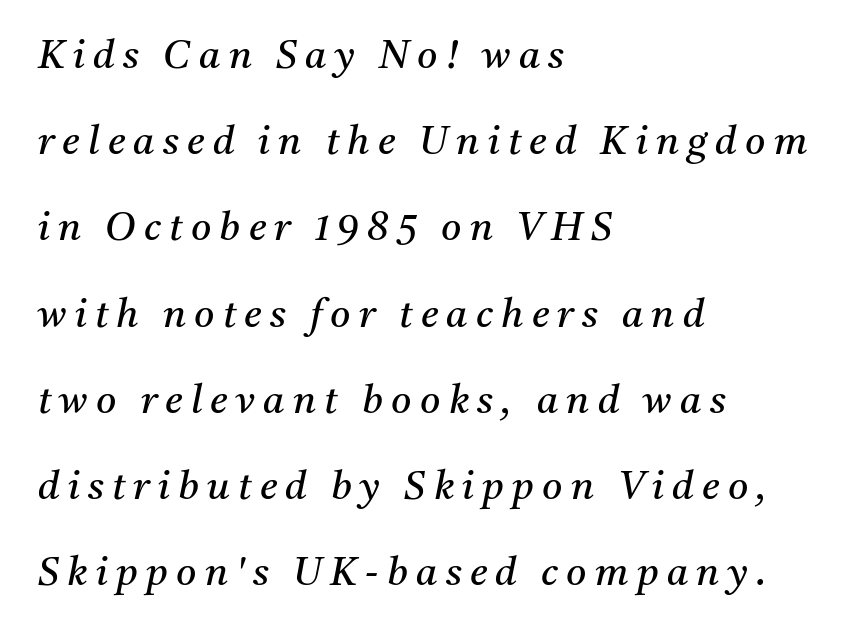
{"serif": "yes", "italic": "yes", "lean": "right", "slant_degrees": 11, "bold": "no", "weight": "regular", "width": "normal", "stroke_contrast": "medium", "x_height": "medium", "monospaced": "no", "underline": "no", "align": "left", "line_spacing": "loose", "line_spacing_ratio": 2.21, "letter_spacing": "wide", "letter_spacing_em": 0.21, "glyph_px": 39}
